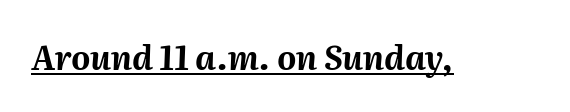
Q: Is the text bold? A: Yes.
Q: Is the text italic (slanted)? A: Yes, it leans right by about 2 degrees.
Q: Is the text underlined? A: Yes.
Q: Is the spacing between letters normal or unusually wide? A: Normal.
Q: Width (condensed, normal, or wide)? A: Normal.
Q: Stroke contrast? A: Medium.
Q: x-height? A: Medium.
Q: Monospaced? A: No.
